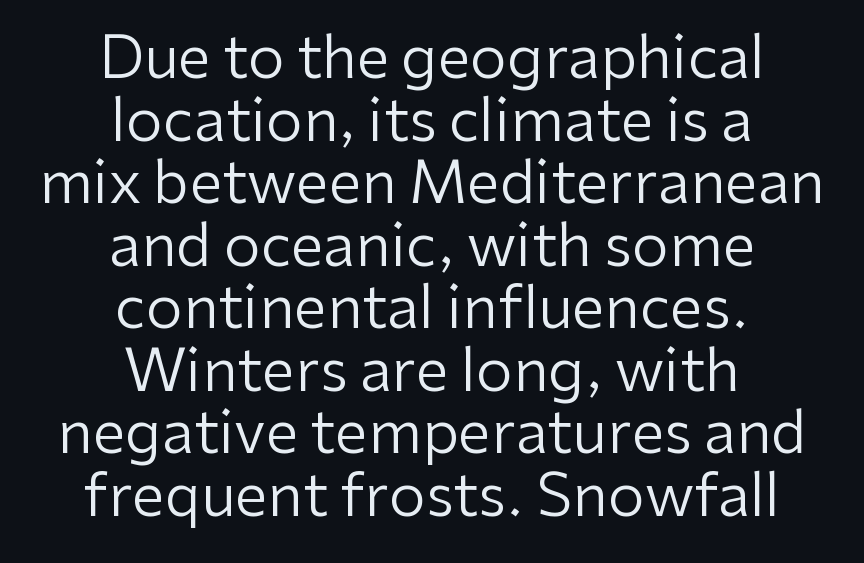
{"serif": "no", "italic": "no", "bold": "no", "weight": "regular", "width": "normal", "stroke_contrast": "low", "x_height": "medium", "monospaced": "no", "underline": "no", "align": "center", "line_spacing": "tight", "line_spacing_ratio": 1.06, "letter_spacing": "normal", "letter_spacing_em": 0.0, "glyph_px": 59}
